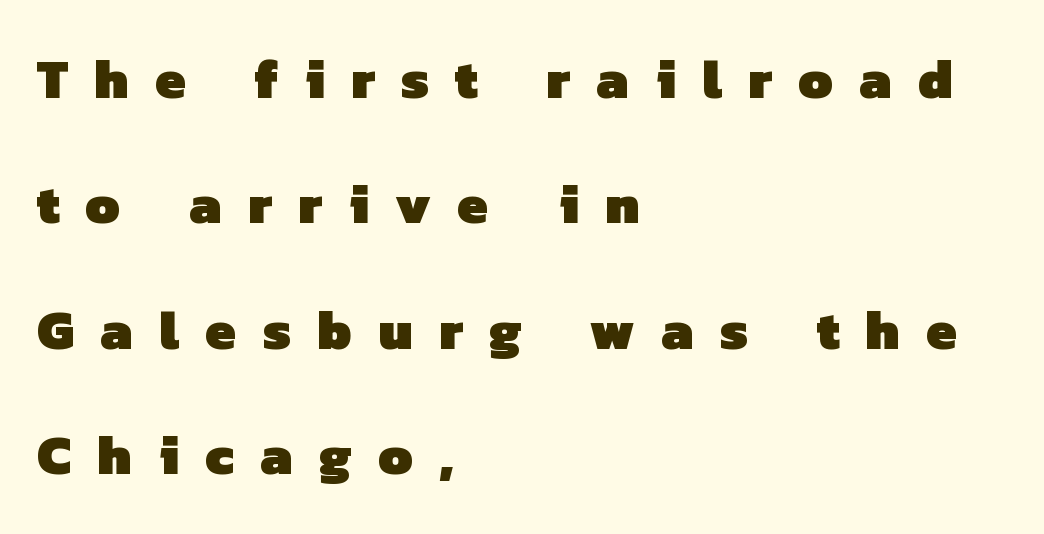
The image shows 55 px heavy sans-serif type; set left-aligned, loose line spacing (2.28x), unusually wide letter spacing (+0.48 em), not underlined; low stroke contrast and a medium x-height.
